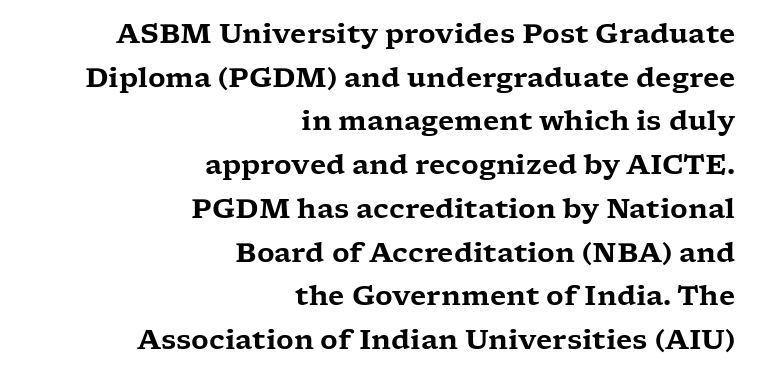
{"italic": "no", "underline": "no", "align": "right", "line_spacing": "normal", "line_spacing_ratio": 1.62, "letter_spacing": "normal", "letter_spacing_em": 0.0, "glyph_px": 27}
